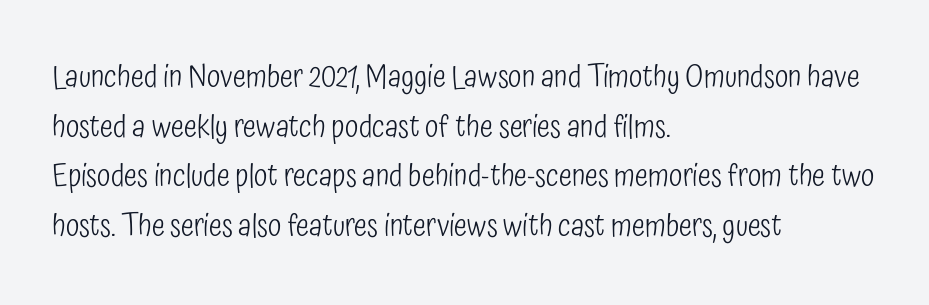
Q: Is the text bold? A: No.
Q: Is the text italic (slanted)? A: No, it is upright.
Q: Is the typeface a serif or a sans-serif typeface? A: Sans-serif.
Q: Is the text underlined? A: No.
Q: How is the paragraph aligned? A: Left-aligned.
Q: Is the spacing between letters normal or unusually wide? A: Normal.
Q: Is the spacing between lines tight, normal or loose? A: Normal.
Q: Width (condensed, normal, or wide)? A: Condensed.
Q: Stroke contrast? A: Low.
Q: x-height? A: Medium.
Q: Monospaced? A: No.
